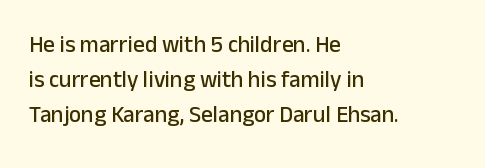
Left-aligned paragraph, ragged on the right. This sample uses an upright cut, with every glyph sitting square on the baseline. Only glyphs here, with clear space below each row. In terms of letterspacing, this is plain default setting. The line-height multiplier appears to be the usual default.
